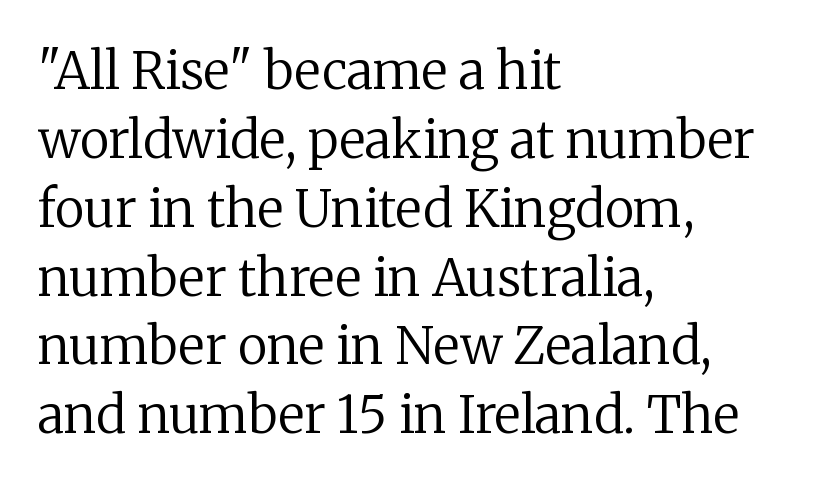
The area under the type is left untouched. If you measured baseline to baseline, you'd find a middling distance. The horizontal fit of the characters is conventional and even. Stems here are at most as thick as an everyday book face. Character widths vary here, with narrow letters taking less room than wide ones.
